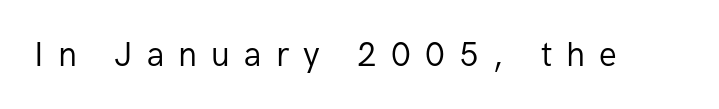
{"serif": "no", "italic": "no", "bold": "no", "weight": "regular", "width": "normal", "stroke_contrast": "low", "x_height": "medium", "monospaced": "no", "underline": "no", "letter_spacing": "wide", "letter_spacing_em": 0.43, "glyph_px": 33}
